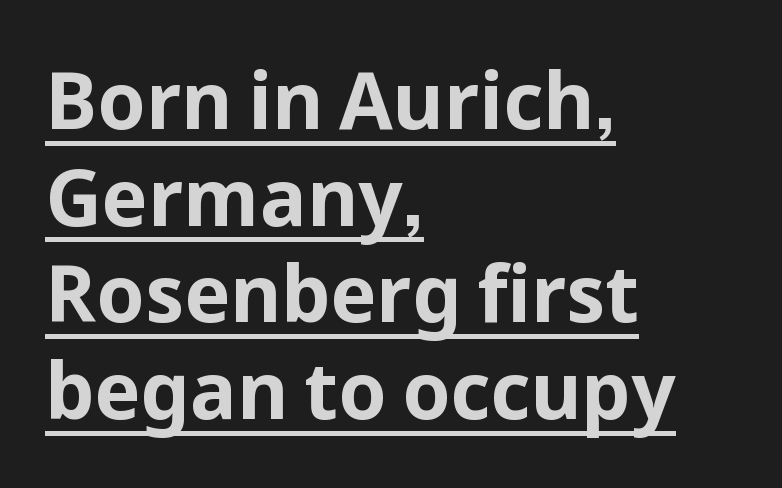
Q: Is the text bold? A: Yes.
Q: Is the text italic (slanted)? A: No, it is upright.
Q: Is the typeface a serif or a sans-serif typeface? A: Sans-serif.
Q: Is the text underlined? A: Yes.
Q: How is the paragraph aligned? A: Left-aligned.
Q: Is the spacing between letters normal or unusually wide? A: Normal.
Q: Width (condensed, normal, or wide)? A: Normal.
Q: Stroke contrast? A: Low.
Q: x-height? A: Medium.
Q: Monospaced? A: No.
